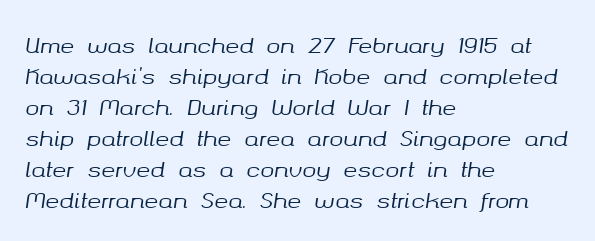
Typeset ragged right — the left edge is the straight one. Slanted lettering throughout. Rows of type keep a routine distance in the vertical direction. Unmarked baselines from the first word to the last. Words appear dense and cohesive because spacing is normal.
